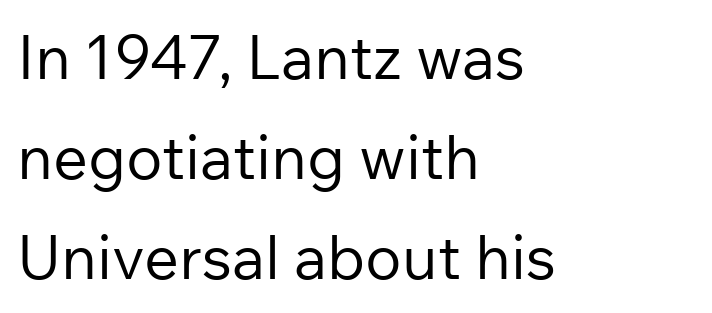
{"serif": "no", "italic": "no", "bold": "no", "weight": "regular", "width": "normal", "stroke_contrast": "low", "x_height": "medium", "monospaced": "no", "underline": "no", "align": "left", "line_spacing": "normal", "line_spacing_ratio": 1.64, "letter_spacing": "normal", "letter_spacing_em": 0.0, "glyph_px": 61}
